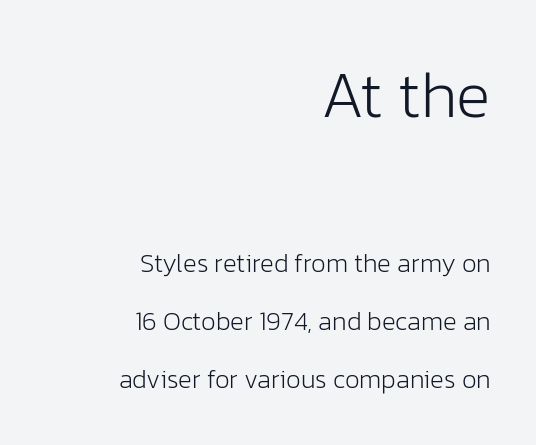
{"serif": "no", "italic": "no", "bold": "no", "weight": "light", "width": "normal", "stroke_contrast": "low", "x_height": "medium", "monospaced": "no", "underline": "no", "align": "right", "line_spacing": "loose", "line_spacing_ratio": 2.24, "letter_spacing": "normal", "letter_spacing_em": 0.0, "larger_block": "first", "size_ratio": 2.5, "glyph_px": 65}
